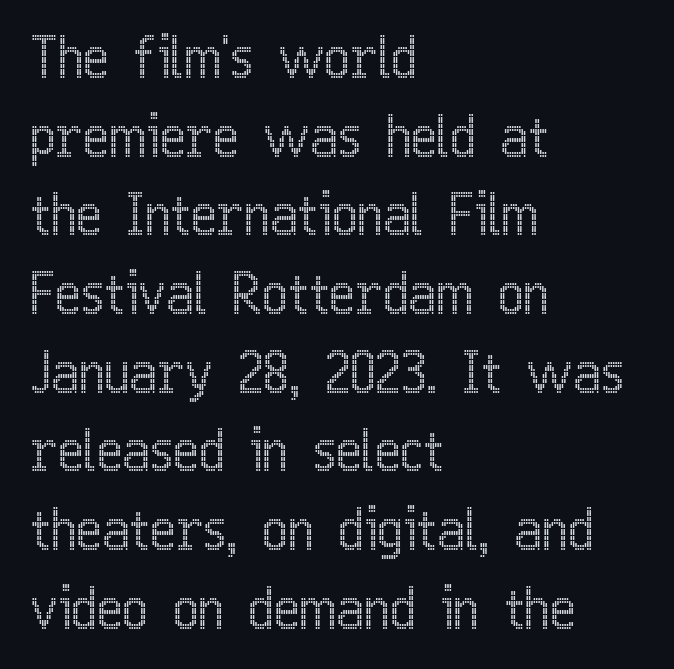
{"italic": "no", "width": "condensed", "x_height": "medium", "monospaced": "no", "underline": "no", "align": "left", "line_spacing": "normal", "line_spacing_ratio": 1.43, "letter_spacing": "normal", "letter_spacing_em": 0.0, "glyph_px": 55}
